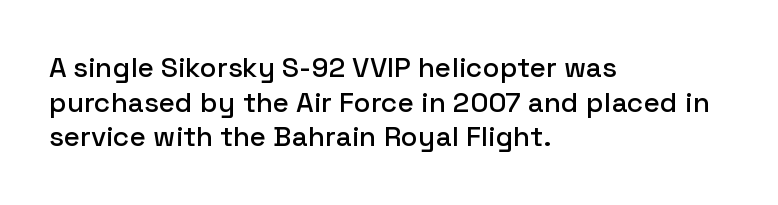
Q: Is the text italic (slanted)? A: No, it is upright.
Q: Is the typeface a serif or a sans-serif typeface? A: Sans-serif.
Q: Is the text underlined? A: No.
Q: How is the paragraph aligned? A: Left-aligned.
Q: Is the spacing between letters normal or unusually wide? A: Normal.
Q: Width (condensed, normal, or wide)? A: Normal.
Q: Stroke contrast? A: Low.
Q: x-height? A: Medium.
Q: Monospaced? A: No.
